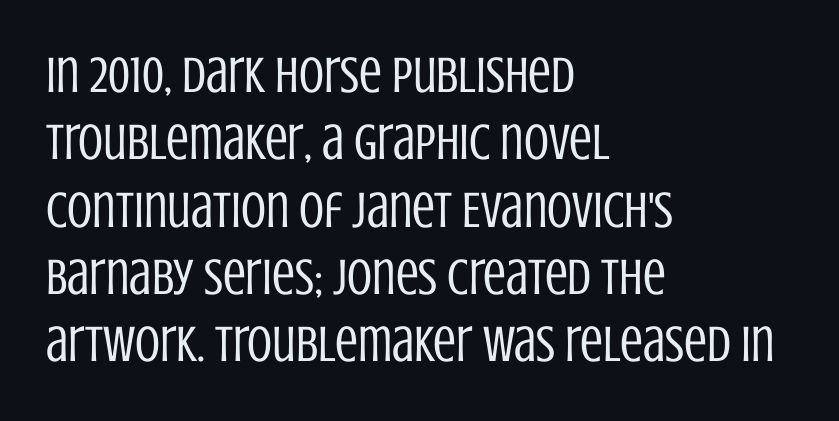
Q: Is the text bold? A: No.
Q: Is the text italic (slanted)? A: No, it is upright.
Q: Is the typeface a serif or a sans-serif typeface? A: Sans-serif.
Q: Is the text underlined? A: No.
Q: How is the paragraph aligned? A: Left-aligned.
Q: Is the spacing between letters normal or unusually wide? A: Normal.
Q: Is the spacing between lines tight, normal or loose? A: Normal.
Q: Width (condensed, normal, or wide)? A: Condensed.
Q: Stroke contrast? A: Low.
Q: x-height? A: Large.
Q: Monospaced? A: No.
